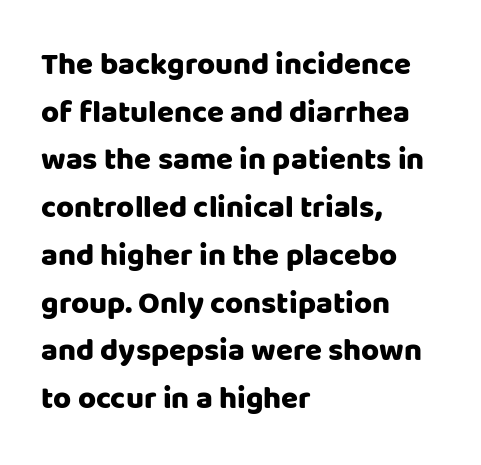
The image shows 31 px sans-serif type, upright; set left-aligned, normal line spacing (1.54x), normal letter spacing, not underlined; low stroke contrast and a large x-height.
